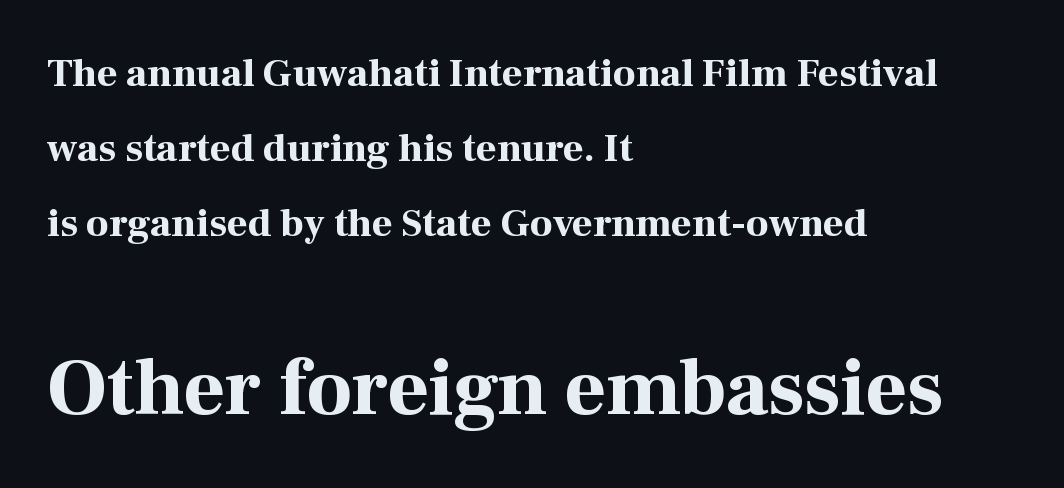
{"serif": "yes", "italic": "no", "bold": "yes", "weight": "bold", "width": "normal", "stroke_contrast": "high", "x_height": "medium", "monospaced": "no", "underline": "no", "align": "left", "line_spacing_ratio": 1.88, "letter_spacing": "normal", "letter_spacing_em": 0.0, "larger_block": "second", "size_ratio": 2.0, "glyph_px": 80}
